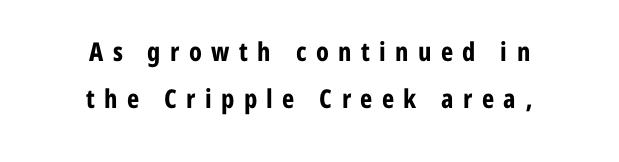
The letters are bold, with thick, heavy strokes. Observe the wide spacing: letters keep a clear distance from each other. The lettering holds an erect, upright posture throughout. Clear beneath every line of the passage.
